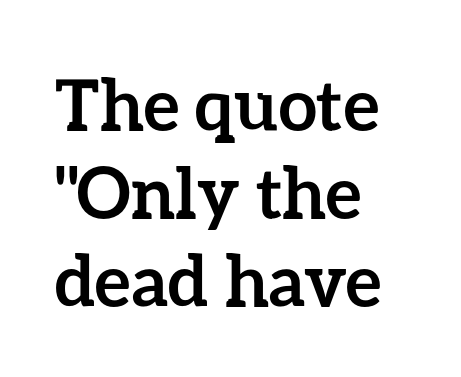
Q: Is the text bold? A: Yes.
Q: Is the text italic (slanted)? A: No, it is upright.
Q: Is the text underlined? A: No.
Q: How is the paragraph aligned? A: Left-aligned.
Q: Is the spacing between letters normal or unusually wide? A: Normal.
Q: Is the spacing between lines tight, normal or loose? A: Normal.
Q: Width (condensed, normal, or wide)? A: Normal.
Q: Stroke contrast? A: Low.
Q: x-height? A: Medium.
Q: Monospaced? A: No.
